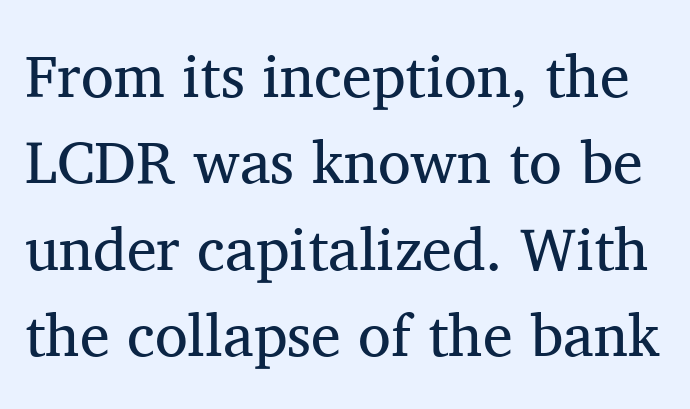
{"serif": "yes", "italic": "no", "bold": "no", "weight": "regular", "width": "normal", "stroke_contrast": "medium", "x_height": "medium", "monospaced": "no", "underline": "no", "line_spacing": "normal", "line_spacing_ratio": 1.44, "letter_spacing": "normal", "letter_spacing_em": 0.0, "glyph_px": 60}
